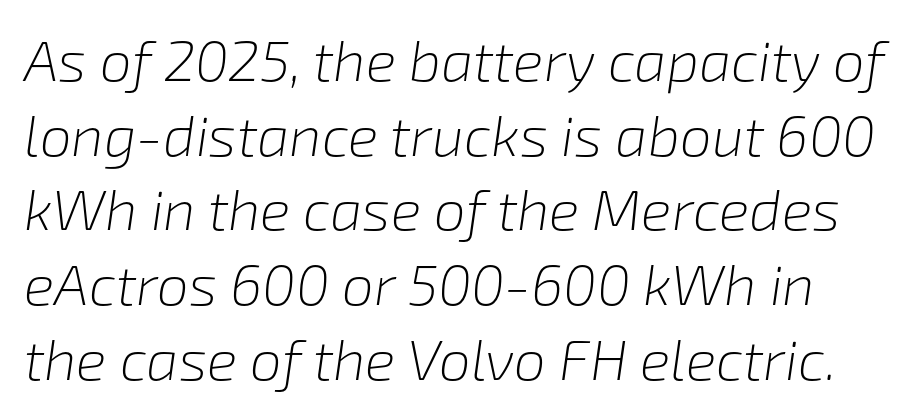
The image shows 57 px light type, italic (leaning right); set normal line spacing (1.31x), normal letter spacing, not underlined; low stroke contrast and a medium x-height.
